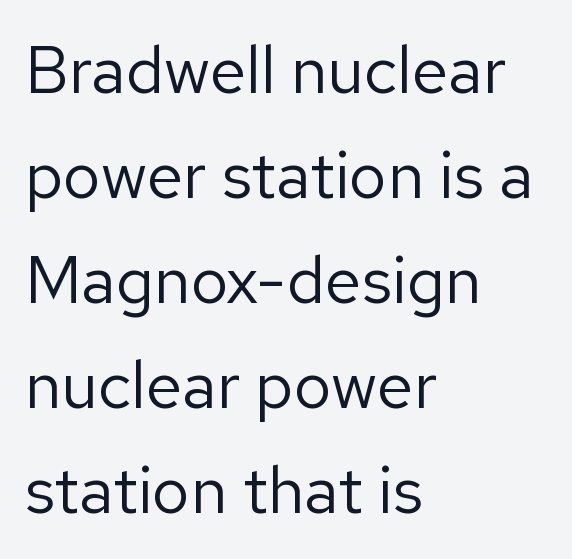
{"serif": "no", "italic": "no", "bold": "no", "weight": "regular", "width": "normal", "stroke_contrast": "low", "x_height": "medium", "monospaced": "no", "underline": "no", "align": "left", "line_spacing": "normal", "line_spacing_ratio": 1.59, "letter_spacing": "normal", "letter_spacing_em": 0.0, "glyph_px": 66}
